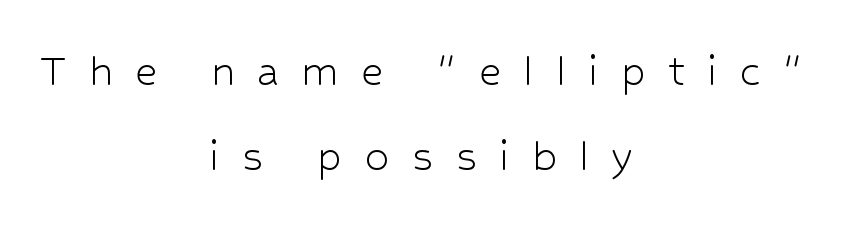
The image shows 49 px light sans-serif type, upright; set centered, line spacing 1.73x, unusually wide letter spacing (+0.45 em), not underlined; low stroke contrast and a medium x-height.
